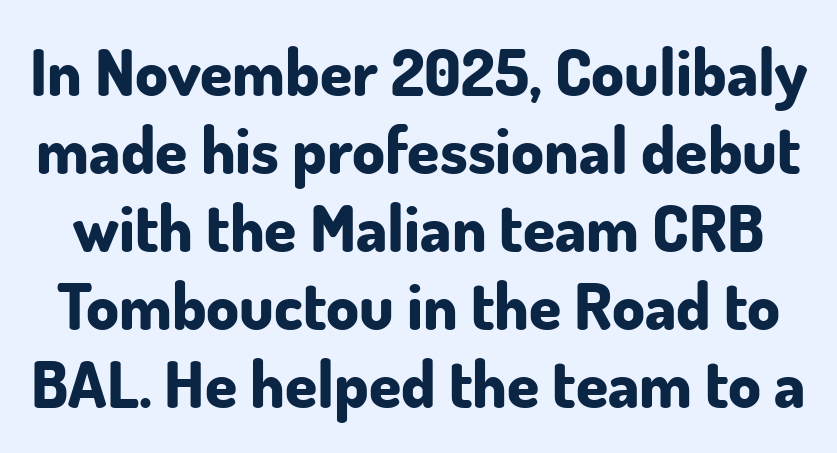
{"serif": "no", "italic": "no", "bold": "yes", "weight": "bold", "width": "normal", "stroke_contrast": "low", "x_height": "small", "monospaced": "no", "underline": "no", "line_spacing_ratio": 1.2, "letter_spacing": "normal", "letter_spacing_em": 0.0, "glyph_px": 65}
